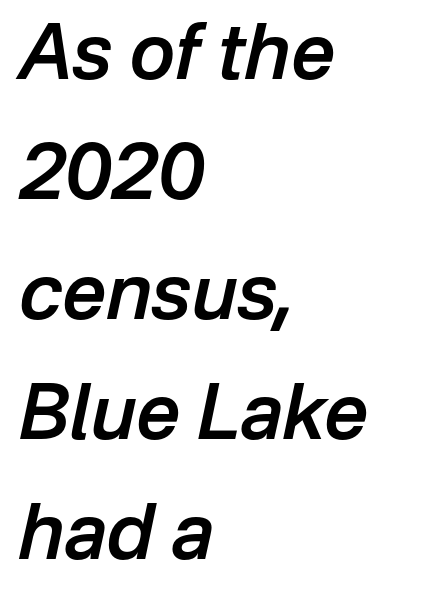
The image shows 77 px semibold type, italic (leaning right); set left-aligned, normal line spacing (1.56x), normal letter spacing, not underlined; low stroke contrast and a medium x-height.
